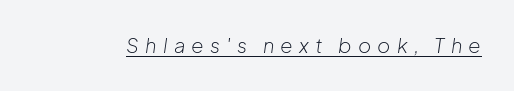
Q: Is the text bold? A: No.
Q: Is the text italic (slanted)? A: Yes, it leans right by about 8 degrees.
Q: Is the text underlined? A: Yes.
Q: Is the spacing between letters normal or unusually wide? A: Unusually wide.
